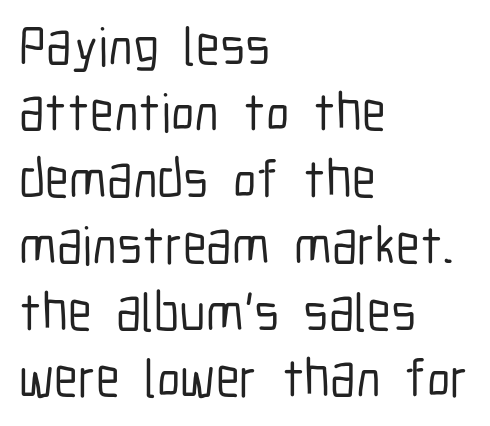
Every row of glyphs begins at an identical x-position on the left. A typesetter would mark this as roman, not italic. Standard letterfit; no display-style spreading of the glyphs. Just letters on the line, the space beneath them empty. The passage shown is typed in a proportional face where columns would drift. The passage shown is typeset with a sans-serif family.
